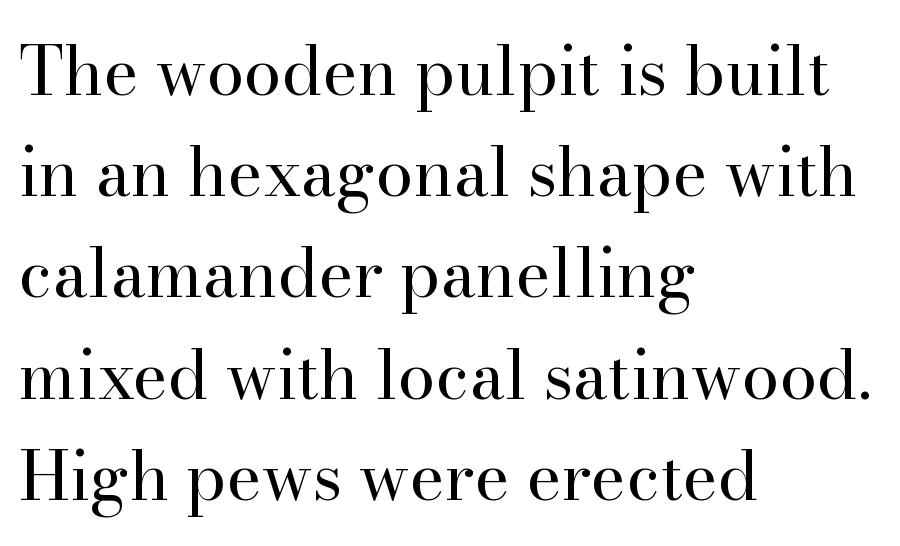
{"serif": "yes", "italic": "no", "bold": "no", "weight": "regular", "width": "normal", "stroke_contrast": "high", "x_height": "small", "monospaced": "no", "underline": "no", "align": "left", "line_spacing": "normal", "line_spacing_ratio": 1.51, "letter_spacing": "normal", "letter_spacing_em": 0.0, "glyph_px": 67}
